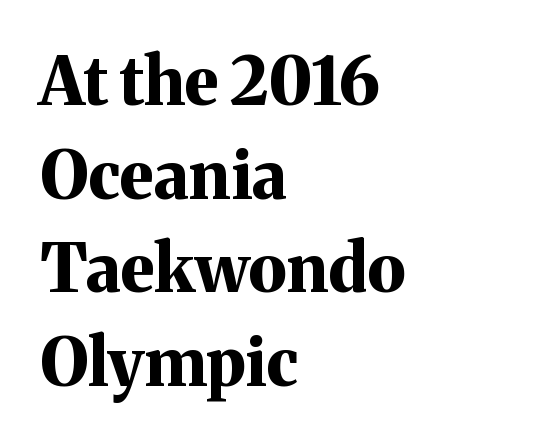
Old-style or modern, the face here clearly has serifs. Standard letterfit; no display-style spreading of the glyphs. Leading: standard. A clean baseline with only descenders dipping below it.
